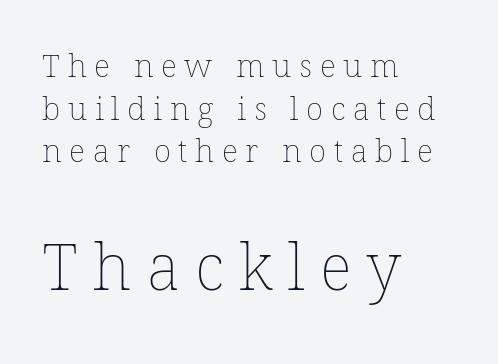
The image shows 64 px thin type; set left-aligned, normal line spacing (1.33x), unusually wide letter spacing (+0.24 em), not underlined; the second (bottom) block is 2.0x larger; low stroke contrast and a medium x-height.
